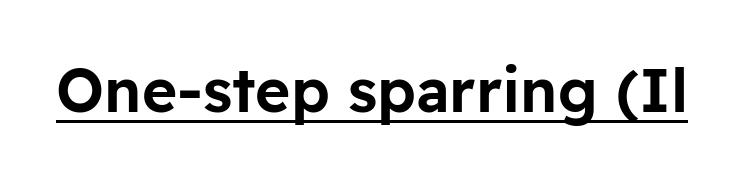
Think of a printed novel: that variable character pitch is what you see here. Spacing between characters is what you'd get straight out of the box. Classification — sans serif. Decoration check: the copy is underlined. This is roman type, the default non-slanted kind.
